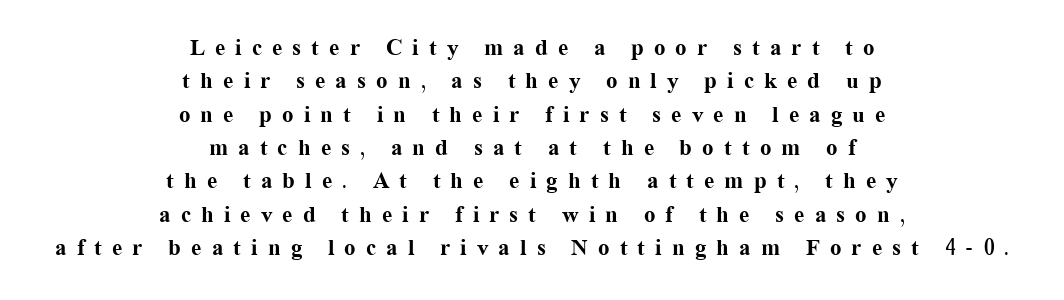
Each new line begins a customary step beneath the previous one. Each glyph is drawn with heavy, bold strokes. Ordinary non-slanted type is in use. Quick note: underline off. Notice how the passage keeps no hard edge, just a central spine.
